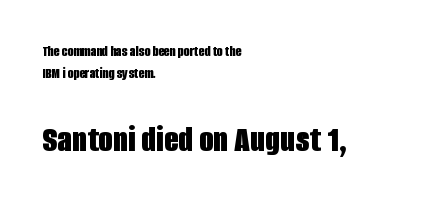
The image shows 38 px bold, condensed sans-serif type, upright; set left-aligned, normal line spacing (1.45x), normal letter spacing, not underlined; the second (bottom) block is 2.53x larger; low stroke contrast and a large x-height.
